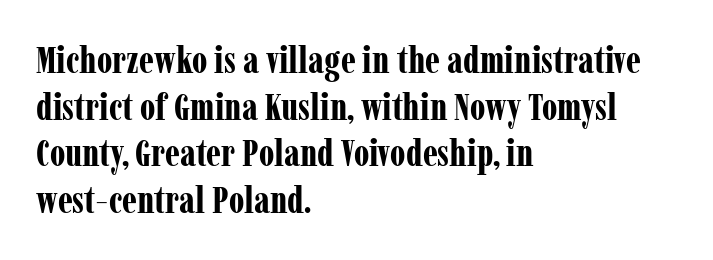
The image shows 38 px bold, condensed serif type, upright; set left-aligned, line spacing 1.23x, normal letter spacing, not underlined; low stroke contrast and a medium x-height.
